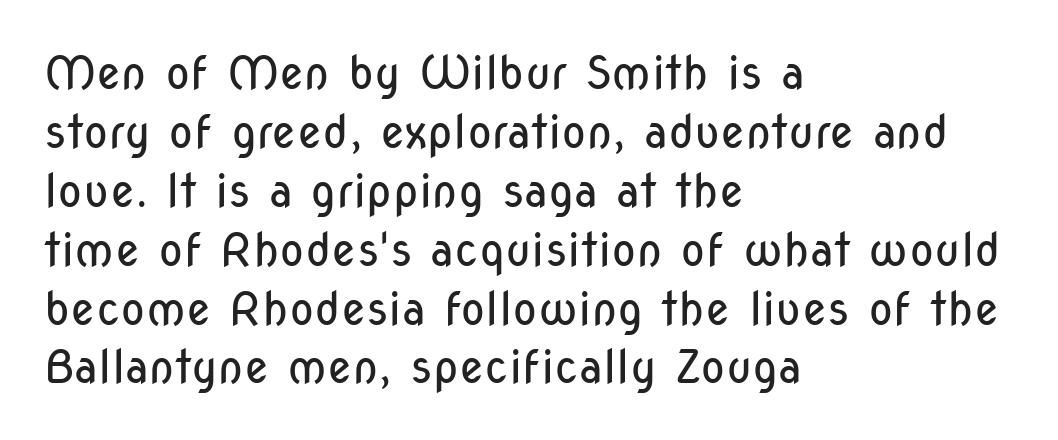
{"serif": "no", "italic": "no", "bold": "no", "weight": "regular", "width": "condensed", "stroke_contrast": "low", "x_height": "medium", "monospaced": "no", "underline": "no", "align": "left", "line_spacing": "normal", "line_spacing_ratio": 1.28, "letter_spacing": "normal", "letter_spacing_em": 0.0, "glyph_px": 46}
